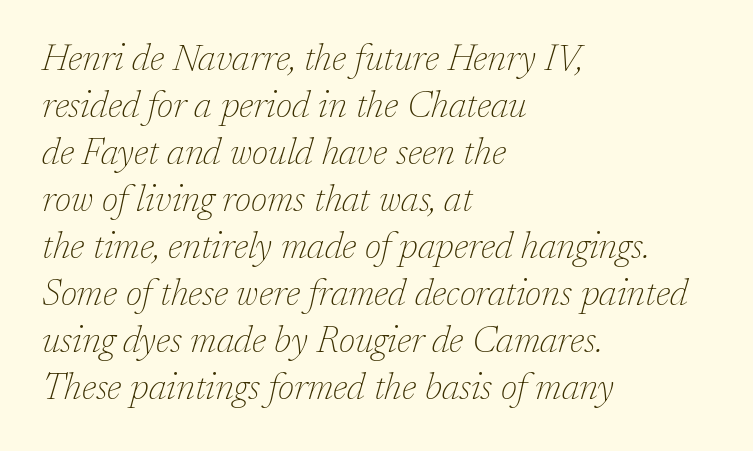
Would a proofreader flag this as italicized? Yes. Line starts are locked; line ends wander. The letterforms sit shoulder to shoulder at normal distance. Stroke thickness stays within the range of a standard reading face or lighter. A serif font was chosen for this passage.
